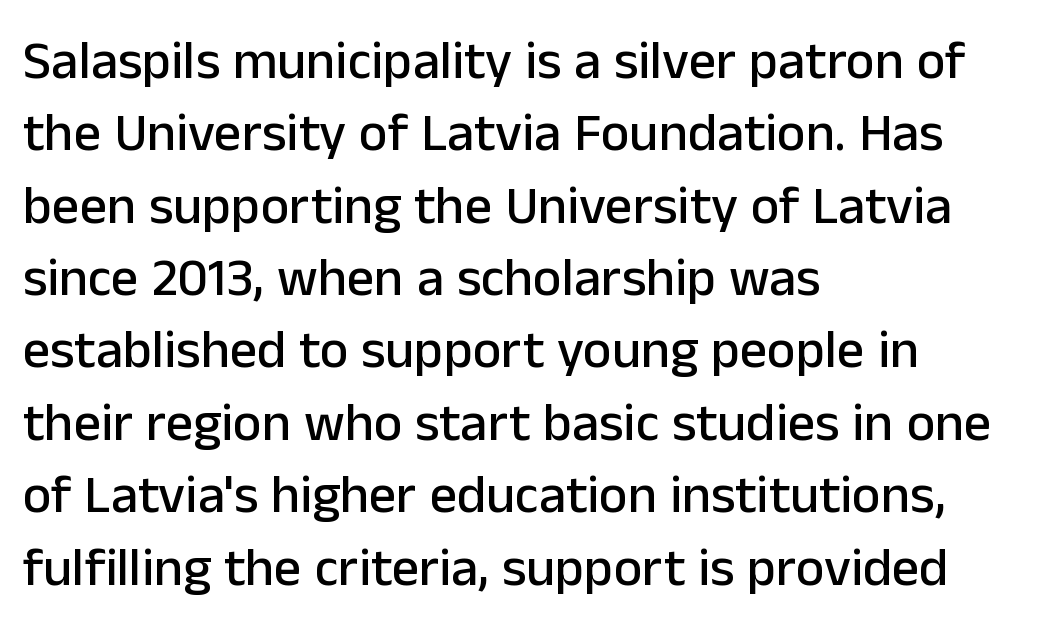
Q: Is the text italic (slanted)? A: No, it is upright.
Q: Is the typeface a serif or a sans-serif typeface? A: Sans-serif.
Q: Is the text underlined? A: No.
Q: How is the paragraph aligned? A: Left-aligned.
Q: Is the spacing between letters normal or unusually wide? A: Normal.
Q: Is the spacing between lines tight, normal or loose? A: Normal.
Q: Width (condensed, normal, or wide)? A: Normal.
Q: Stroke contrast? A: Low.
Q: x-height? A: Medium.
Q: Monospaced? A: No.
